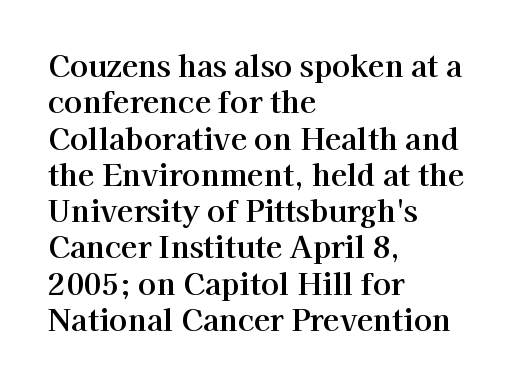
{"serif": "yes", "italic": "no", "width": "normal", "stroke_contrast": "high", "x_height": "medium", "monospaced": "no", "underline": "no", "align": "left", "line_spacing_ratio": 1.21, "letter_spacing": "normal", "letter_spacing_em": 0.0, "glyph_px": 30}
